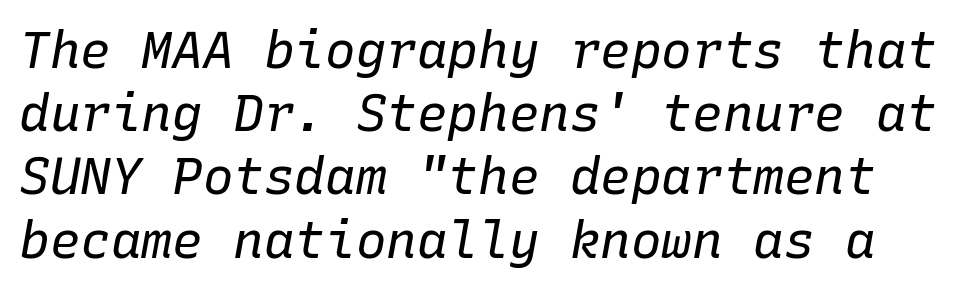
The image shows 51 px regular-weight type, italic (leaning right), monospaced; set line spacing 1.24x, normal letter spacing, not underlined; low stroke contrast and a medium x-height.
